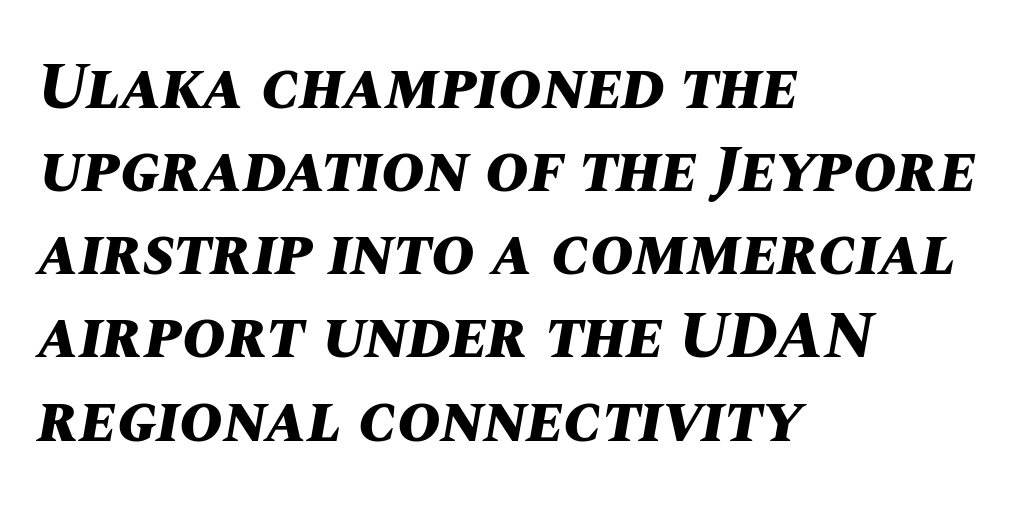
Whoever set this chose a conventional vertical rhythm. Italic: yes, the glyphs are oblique. Caption: standard tracking, unaltered. Is this a fixed-width face? No — the glyphs have proportional, varying widths. A classic flush-left, rag-right setting is used for this passage. Nobody drew a line under any word here.
